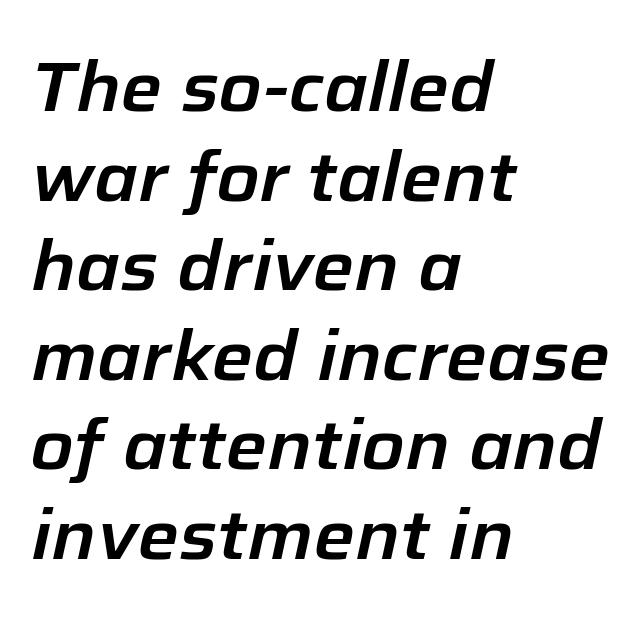
The image shows 70 px text type, italic (leaning right); set left-aligned, normal line spacing (1.28x), normal letter spacing, not underlined; low stroke contrast and a medium x-height.
